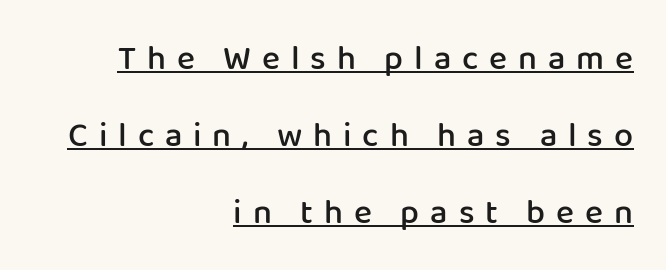
{"serif": "no", "italic": "no", "bold": "semi", "weight": "semibold", "width": "normal", "stroke_contrast": "low", "x_height": "medium", "monospaced": "no", "underline": "yes", "align": "right", "line_spacing": "loose", "line_spacing_ratio": 2.26, "letter_spacing": "wide", "letter_spacing_em": 0.32, "glyph_px": 34}
